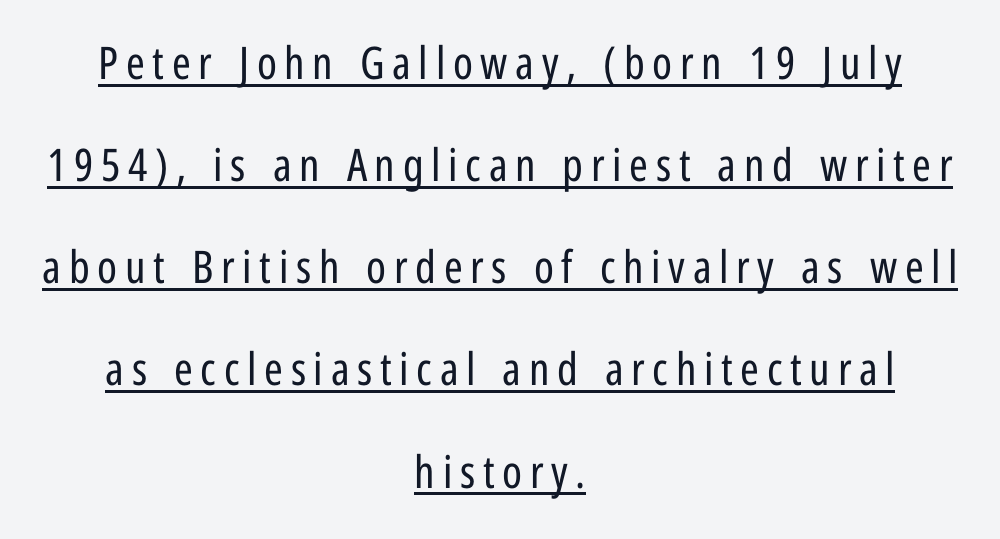
{"serif": "no", "italic": "no", "bold": "no", "weight": "regular", "width": "condensed", "stroke_contrast": "low", "x_height": "medium", "monospaced": "no", "underline": "yes", "align": "center", "line_spacing": "loose", "line_spacing_ratio": 2.27, "glyph_px": 45}
